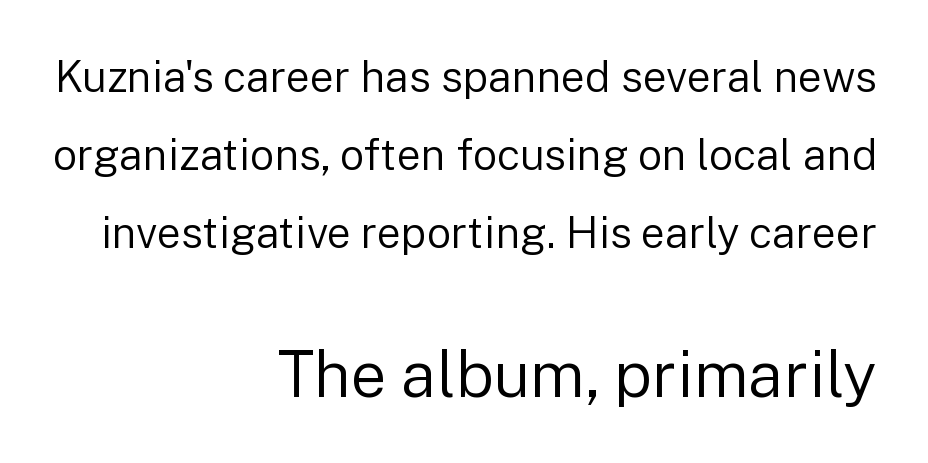
{"serif": "no", "italic": "no", "bold": "no", "weight": "regular", "width": "normal", "stroke_contrast": "low", "x_height": "medium", "monospaced": "no", "underline": "no", "align": "right", "line_spacing_ratio": 1.81, "letter_spacing": "normal", "letter_spacing_em": 0.0, "larger_block": "second", "size_ratio": 1.49, "glyph_px": 64}
